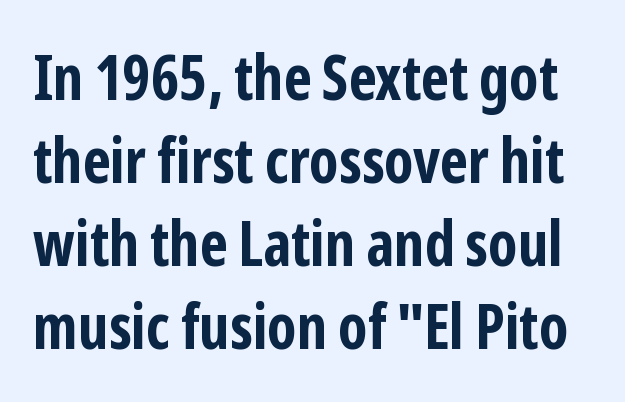
{"serif": "no", "italic": "no", "bold": "yes", "weight": "bold", "width": "condensed", "stroke_contrast": "low", "x_height": "medium", "monospaced": "no", "underline": "no", "line_spacing": "normal", "line_spacing_ratio": 1.34, "letter_spacing": "normal", "letter_spacing_em": 0.0, "glyph_px": 62}
